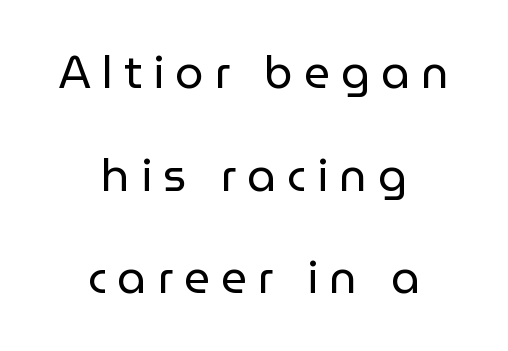
The image shows 45 px regular-weight sans-serif type, upright; set centered, loose line spacing (2.28x), unusually wide letter spacing (+0.25 em), not underlined; low stroke contrast and a medium x-height.
